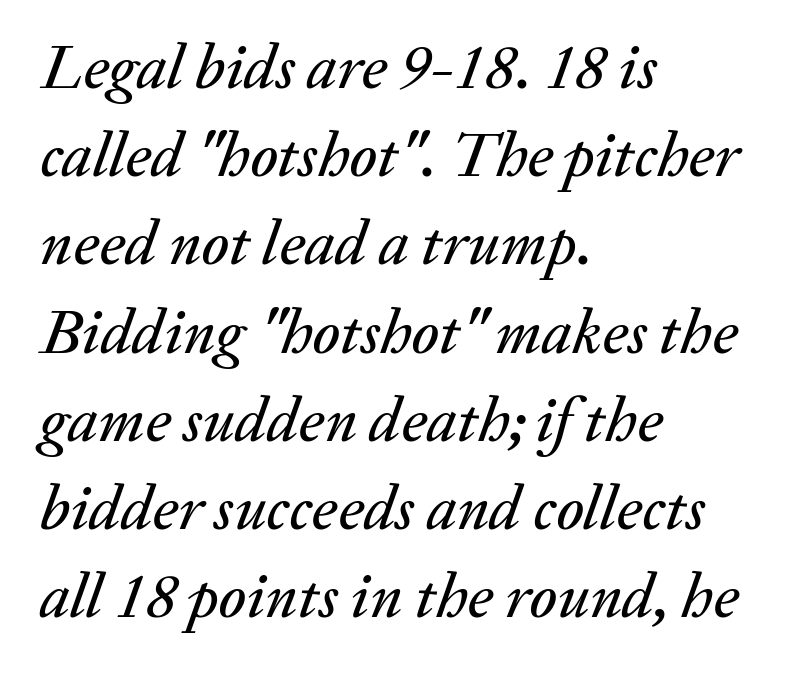
The image shows 63 px text type, italic (leaning right); set left-aligned, normal line spacing (1.4x), normal letter spacing, not underlined; medium stroke contrast and a medium x-height.
